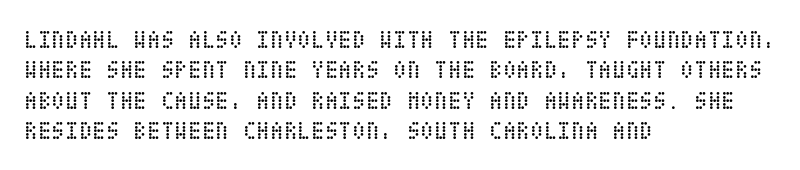
{"italic": "no", "bold": "no", "underline": "no", "align": "left", "line_spacing_ratio": 1.22, "letter_spacing": "normal", "letter_spacing_em": 0.0, "glyph_px": 25}
